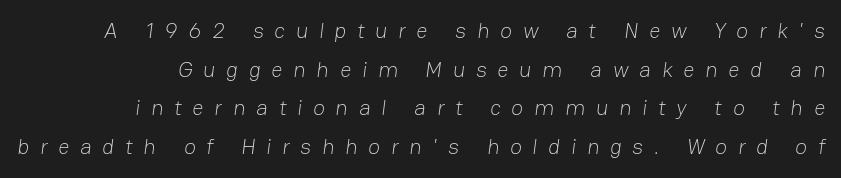
{"bold": "no", "underline": "no", "line_spacing_ratio": 1.76, "letter_spacing": "wide", "letter_spacing_em": 0.49, "glyph_px": 22}
